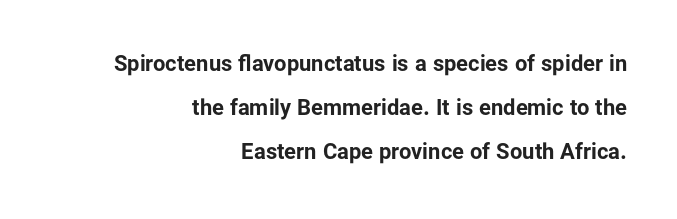
Is there any slant? The stems are plumb. Nothing unusual about the tracking: characters are spaced as the font intends. Every letter is thick-stroked: bold, no question. These lines are set flush right with a ragged left edge. Does the leading feel generous? Absolutely, it's lavish. This rendering features lettering with no underline.
